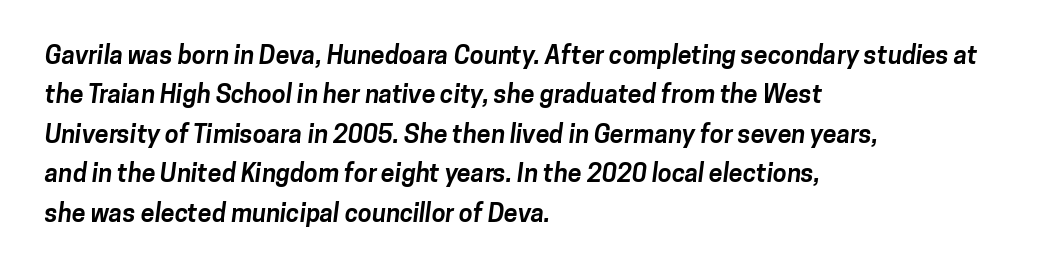
Q: Is the text bold? A: Yes.
Q: Is the text underlined? A: No.
Q: How is the paragraph aligned? A: Left-aligned.
Q: Is the spacing between letters normal or unusually wide? A: Normal.
Q: Is the spacing between lines tight, normal or loose? A: Normal.
